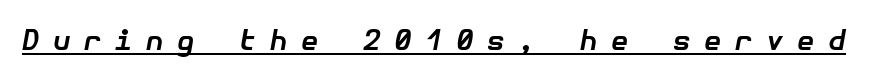
Q: Is the text bold? A: Yes.
Q: Is the text italic (slanted)? A: Yes, it leans right by about 10 degrees.
Q: Is the text underlined? A: Yes.
Q: Is the spacing between letters normal or unusually wide? A: Unusually wide.
Q: Width (condensed, normal, or wide)? A: Normal.
Q: Stroke contrast? A: Low.
Q: x-height? A: Medium.
